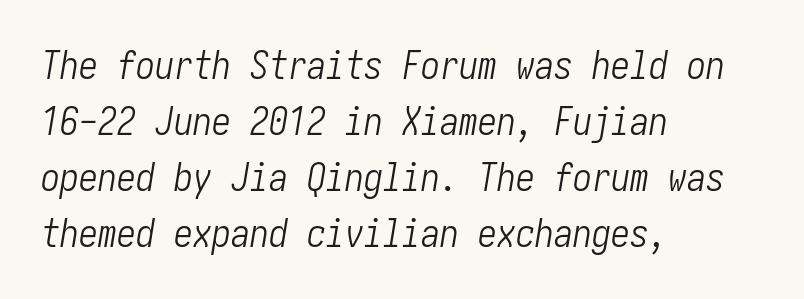
Q: Is the text bold? A: No.
Q: Is the text italic (slanted)? A: Yes, it leans right by about 10 degrees.
Q: Is the text underlined? A: No.
Q: How is the paragraph aligned? A: Left-aligned.
Q: Is the spacing between letters normal or unusually wide? A: Normal.
Q: Is the spacing between lines tight, normal or loose? A: Normal.
Q: Width (condensed, normal, or wide)? A: Condensed.
Q: Stroke contrast? A: Low.
Q: x-height? A: Medium.
